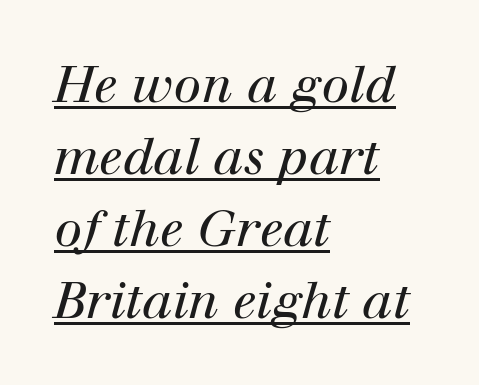
Q: Is the text bold? A: No.
Q: Is the text italic (slanted)? A: Yes, it leans right by about 12 degrees.
Q: Is the typeface a serif or a sans-serif typeface? A: Serif.
Q: Is the text underlined? A: Yes.
Q: How is the paragraph aligned? A: Left-aligned.
Q: Is the spacing between letters normal or unusually wide? A: Normal.
Q: Is the spacing between lines tight, normal or loose? A: Normal.
Q: Width (condensed, normal, or wide)? A: Normal.
Q: Stroke contrast? A: High.
Q: x-height? A: Medium.
Q: Monospaced? A: No.
